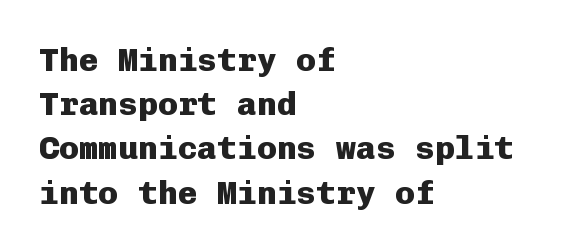
Q: Is the text bold? A: Yes.
Q: Is the text italic (slanted)? A: No, it is upright.
Q: Is the typeface a serif or a sans-serif typeface? A: Sans-serif.
Q: Is the text underlined? A: No.
Q: How is the paragraph aligned? A: Left-aligned.
Q: Is the spacing between letters normal or unusually wide? A: Normal.
Q: Is the spacing between lines tight, normal or loose? A: Normal.
Q: Width (condensed, normal, or wide)? A: Normal.
Q: Stroke contrast? A: Low.
Q: x-height? A: Medium.
Q: Monospaced? A: Yes.
